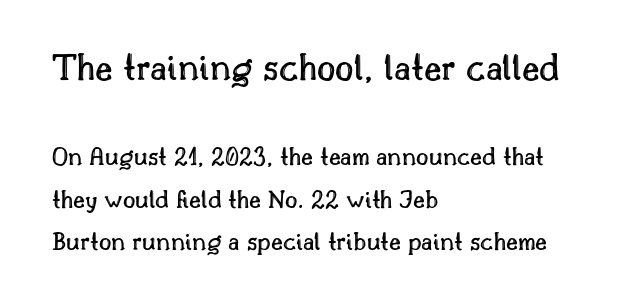
Q: Is the text italic (slanted)? A: No, it is upright.
Q: Is the text underlined? A: No.
Q: How is the paragraph aligned? A: Left-aligned.
Q: Is the spacing between letters normal or unusually wide? A: Normal.
Q: Is the spacing between lines tight, normal or loose? A: Normal.
Q: Which block of text is set in a larger size, the first (top) or the second (bottom)? A: The first (top) one.
Q: Width (condensed, normal, or wide)? A: Normal.
Q: x-height? A: Small.
Q: Monospaced? A: No.
